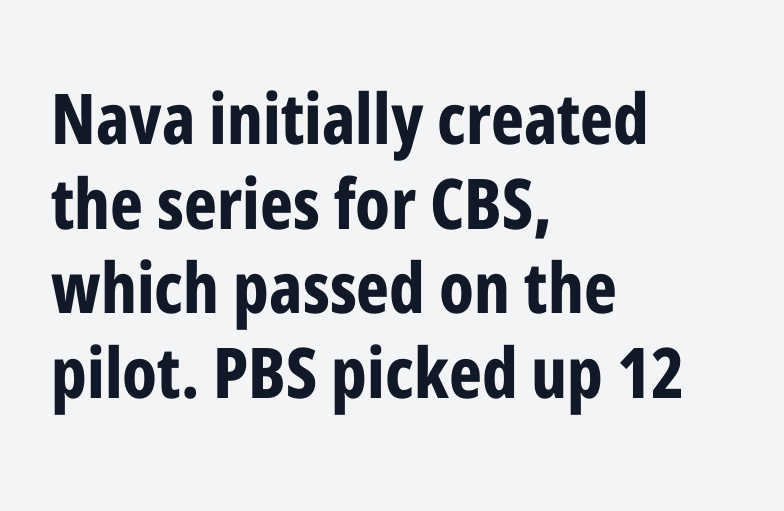
{"serif": "no", "italic": "no", "bold": "yes", "weight": "bold", "width": "condensed", "stroke_contrast": "low", "x_height": "medium", "monospaced": "no", "underline": "no", "align": "left", "line_spacing_ratio": 1.21, "letter_spacing": "normal", "letter_spacing_em": 0.0, "glyph_px": 70}
